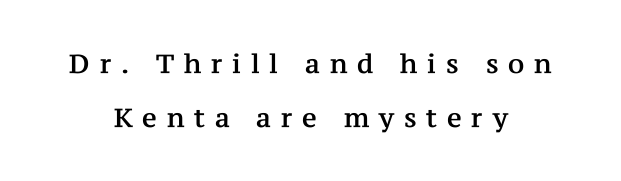
Q: Is the text italic (slanted)? A: No, it is upright.
Q: Is the text underlined? A: No.
Q: How is the paragraph aligned? A: Centered.
Q: Is the spacing between letters normal or unusually wide? A: Unusually wide.
Q: Is the spacing between lines tight, normal or loose? A: Loose.
